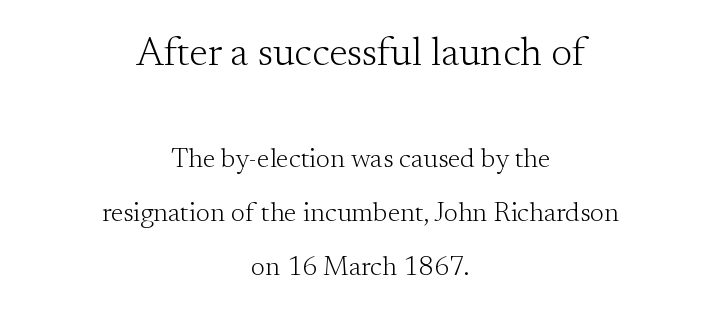
The rendering shrinks the type as you move from the upper chunk to the lower. Notice how the passage keeps no hard edge, just a central spine. Words float on clear page, feet unadorned. These lines stand farther apart than default settings would place them. Ink coverage per letter is moderate at most.
